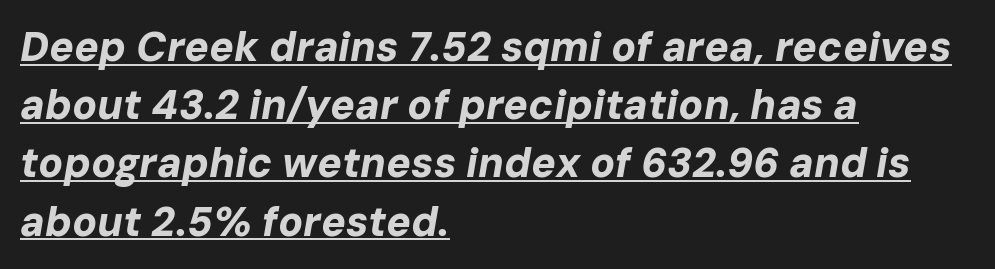
The specimen reads as italic at a glance. If you drew a ruler down the left edge, every line would touch it. The rendered words wear a rule along their underside. The face used here is proportionally spaced, like ordinary book or web type. Characters follow at the spacing the type designer built in.
